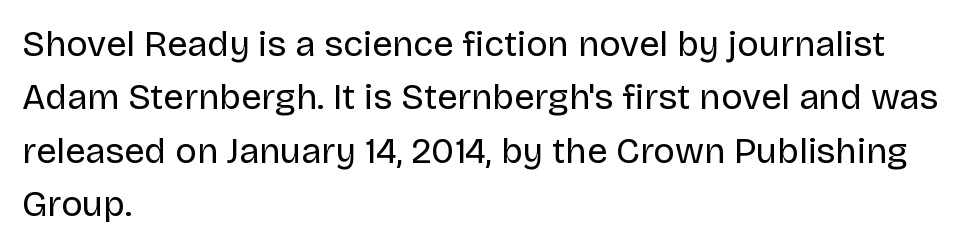
{"serif": "no", "italic": "no", "bold": "no", "weight": "regular", "width": "normal", "stroke_contrast": "low", "x_height": "large", "monospaced": "no", "underline": "no", "align": "left", "line_spacing": "normal", "line_spacing_ratio": 1.48, "letter_spacing": "normal", "letter_spacing_em": 0.0, "glyph_px": 36}
